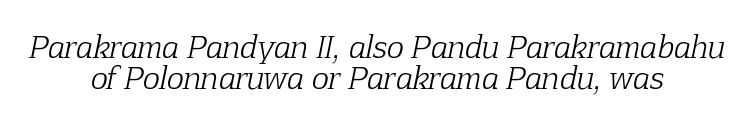
The image shows 29 px light serif type, italic (leaning right); set centered, tight line spacing (1.06x), normal letter spacing, not underlined; low stroke contrast and a medium x-height.
